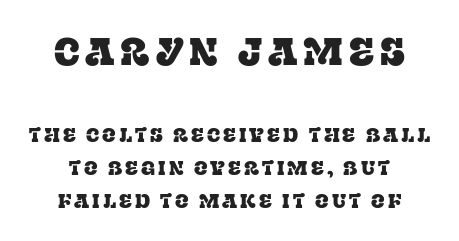
The image shows 39 px serif type, upright; set centered, normal line spacing (1.65x), not underlined; the first (top) block is 1.95x larger; low stroke contrast and a large x-height.
